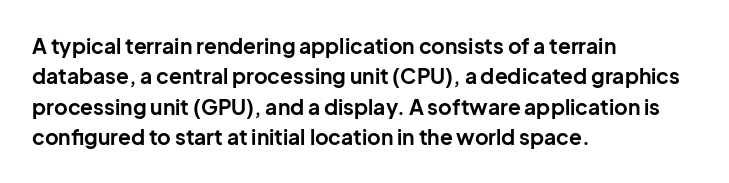
Q: Is the text bold? A: Yes.
Q: Is the text italic (slanted)? A: No, it is upright.
Q: Is the text underlined? A: No.
Q: How is the paragraph aligned? A: Left-aligned.
Q: Is the spacing between letters normal or unusually wide? A: Normal.
Q: Is the spacing between lines tight, normal or loose? A: Normal.
